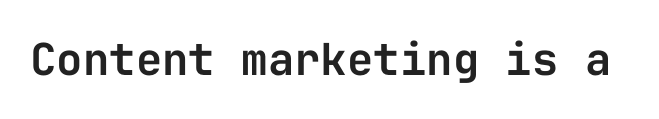
The image shows 44 px sans-serif type, upright, monospaced; set normal letter spacing, not underlined; low stroke contrast and a medium x-height.
